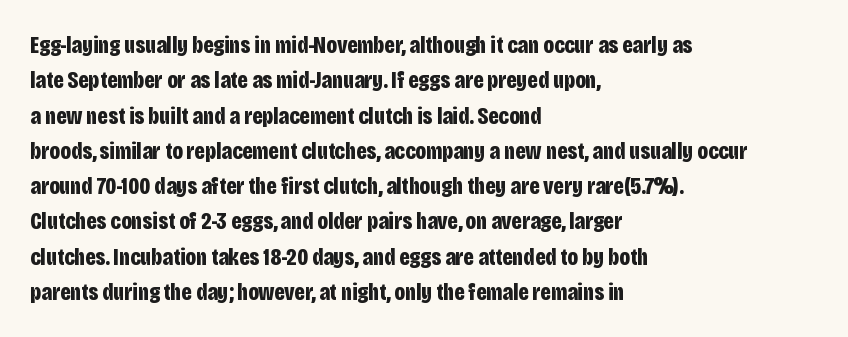
{"italic": "no", "bold": "yes", "underline": "no", "align": "left", "line_spacing": "normal", "line_spacing_ratio": 1.47, "letter_spacing": "normal", "letter_spacing_em": 0.0, "glyph_px": 24}
